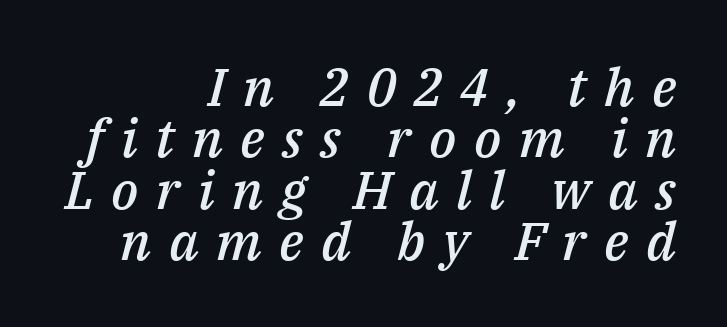
The image shows 53 px semibold type, italic (leaning right); set right-aligned, tight line spacing (0.97x), unusually wide letter spacing (+0.33 em), not underlined; medium stroke contrast and a medium x-height.
